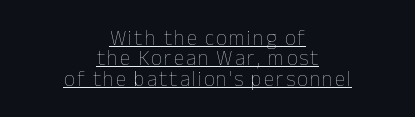
Q: Is the text bold? A: No.
Q: Is the text italic (slanted)? A: No, it is upright.
Q: Is the text underlined? A: Yes.
Q: How is the paragraph aligned? A: Centered.
Q: Is the spacing between lines tight, normal or loose? A: Tight.
